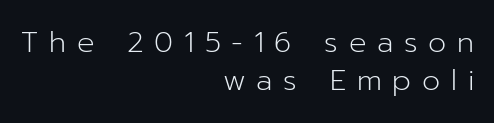
Does extra space separate the letters? Yes, quite a lot of it. Is the block centered? No — it sits flush against the right margin. This sample uses a sans-serif face. How would I describe the line gaps? Plain and ordinary. Italic? Not at all — the glyphs are vertical. These lines are rendered in a variable-pitch font.
